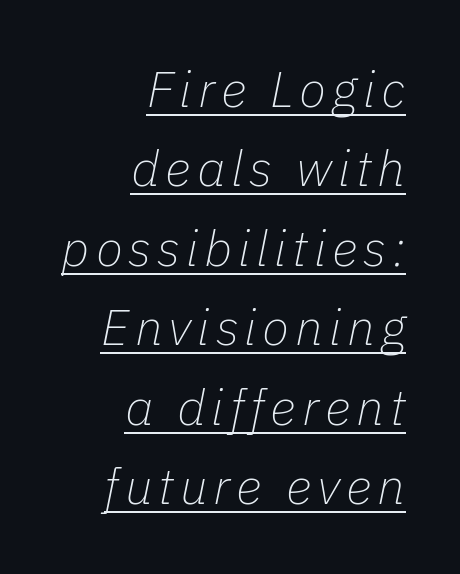
{"italic": "yes", "lean": "right", "slant_degrees": 11, "bold": "no", "weight": "thin", "width": "normal", "stroke_contrast": "low", "x_height": "medium", "monospaced": "no", "underline": "yes", "align": "right", "line_spacing": "normal", "line_spacing_ratio": 1.59, "glyph_px": 50}
